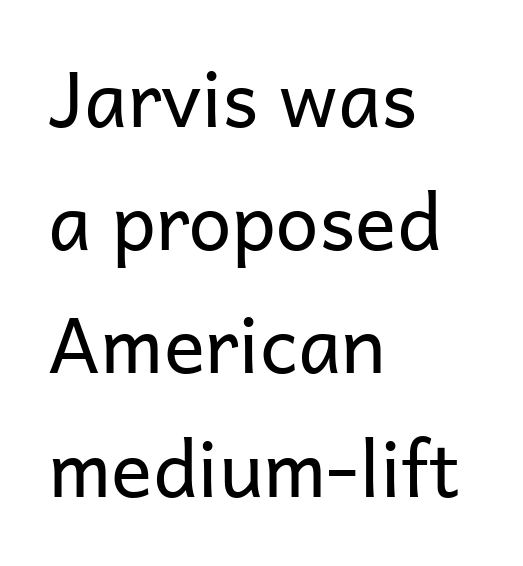
Visually the block forms a straight wall on the left and a jagged coastline on the right. A quiet, ordinary-to-light weight characterises the typeface. A typesetter would call this proportional, since set widths differ per character. Posture: straight, roman, zero tilt. Does the leading feel generous? No, just average. Check the space under the baseline: it is left empty.
